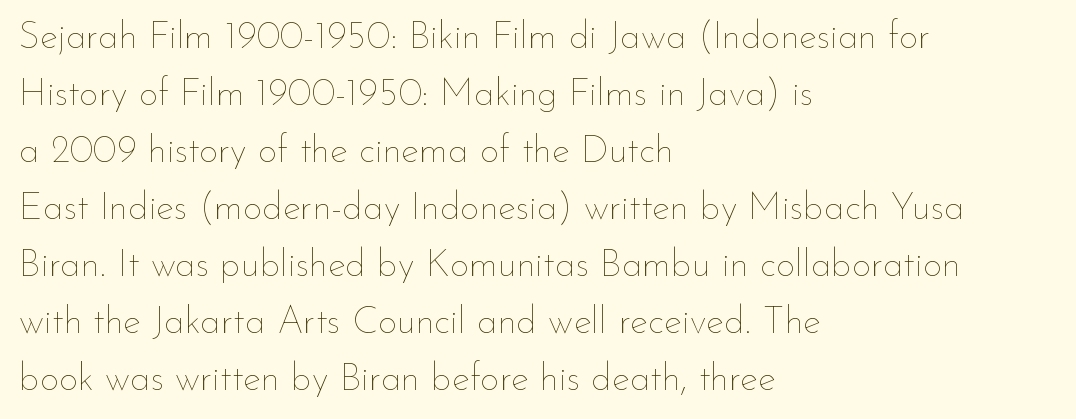
The image shows 38 px thin type, upright; set left-aligned, normal line spacing (1.5x), normal letter spacing, not underlined; low stroke contrast and a small x-height.
